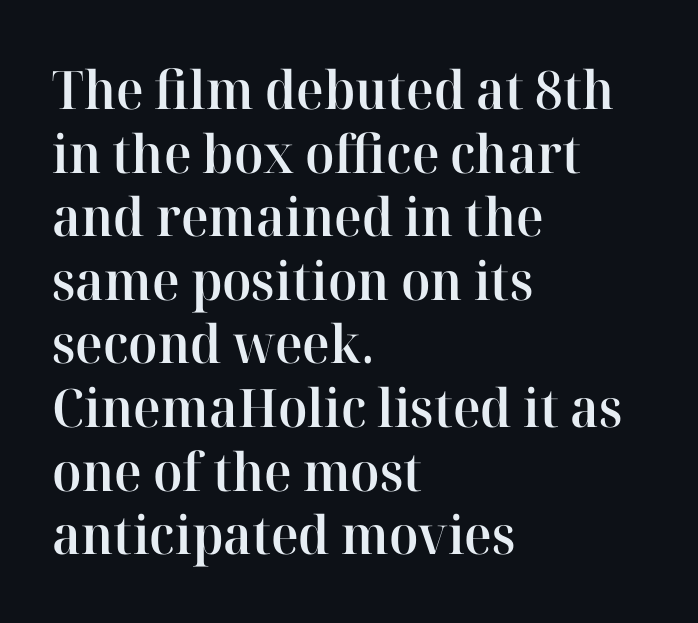
Underline: absent. Looks like regular typesetting: each glyph gets only the width it needs. Visually the block forms a straight wall on the left and a jagged coastline on the right. These lines carry some extra weight — a demibold, not a full bold. The letters carry serifs — small finishing strokes at the ends of their stems.
